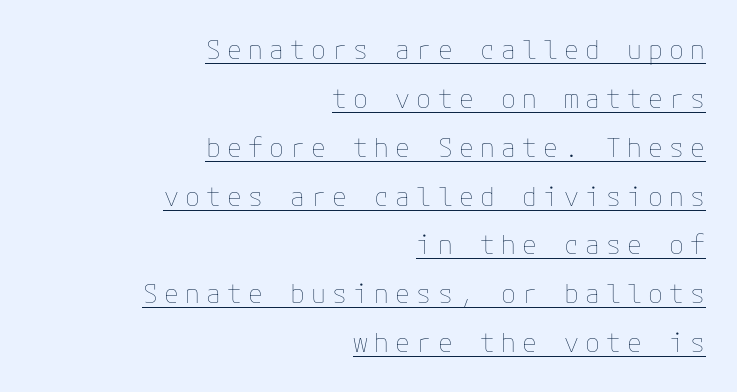
Q: Is the text bold? A: No.
Q: Is the text italic (slanted)? A: No, it is upright.
Q: Is the text underlined? A: Yes.
Q: How is the paragraph aligned? A: Right-aligned.
Q: Is the spacing between letters normal or unusually wide? A: Unusually wide.
